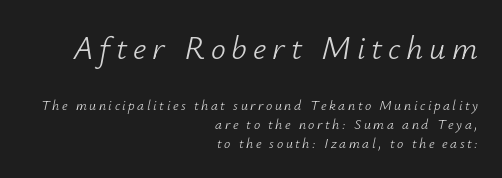
{"italic": "yes", "lean": "right", "slant_degrees": 12, "bold": "no", "weight": "light", "width": "normal", "stroke_contrast": "low", "x_height": "small", "monospaced": "no", "underline": "no", "align": "right", "line_spacing": "normal", "line_spacing_ratio": 1.36, "larger_block": "first", "size_ratio": 2.36, "glyph_px": 33}
